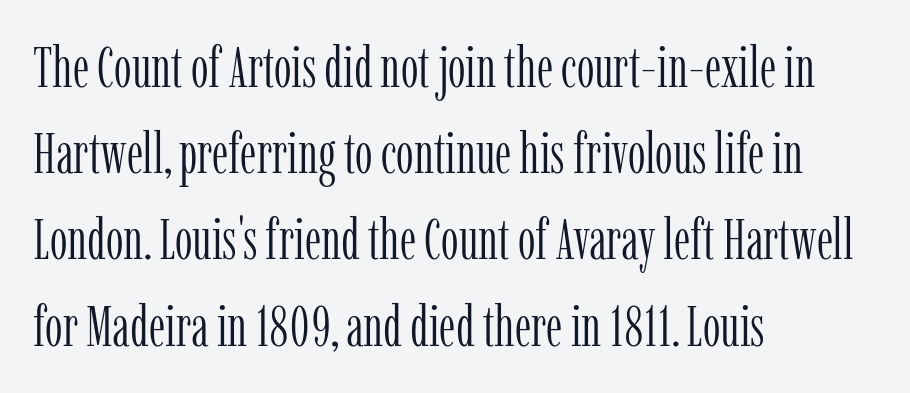
The image shows 56 px light, condensed serif type, upright; set left-aligned, normal line spacing (1.54x), normal letter spacing, not underlined; low stroke contrast and a medium x-height.
